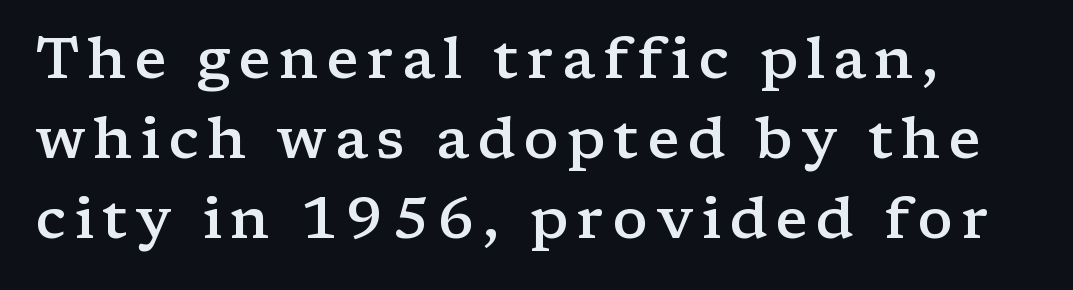
{"serif": "yes", "italic": "no", "bold": "semi", "weight": "semibold", "width": "wide", "stroke_contrast": "low", "x_height": "medium", "monospaced": "no", "underline": "no", "line_spacing": "normal", "line_spacing_ratio": 1.38, "glyph_px": 58}
